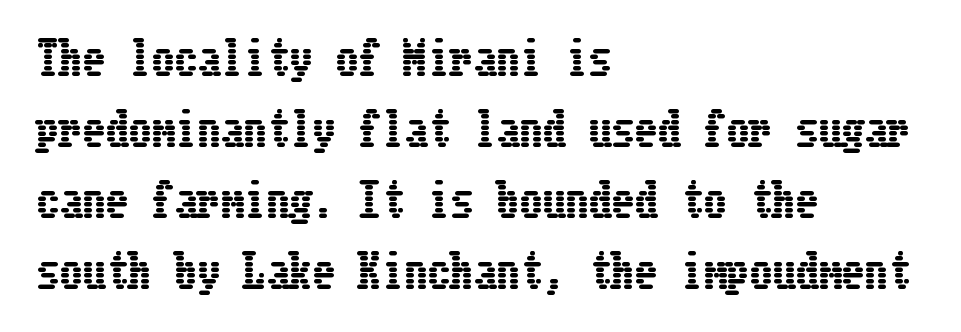
{"italic": "no", "width": "condensed", "stroke_contrast": "low", "x_height": "medium", "underline": "no", "align": "left", "line_spacing": "normal", "line_spacing_ratio": 1.54, "letter_spacing": "normal", "letter_spacing_em": 0.0, "glyph_px": 46}
